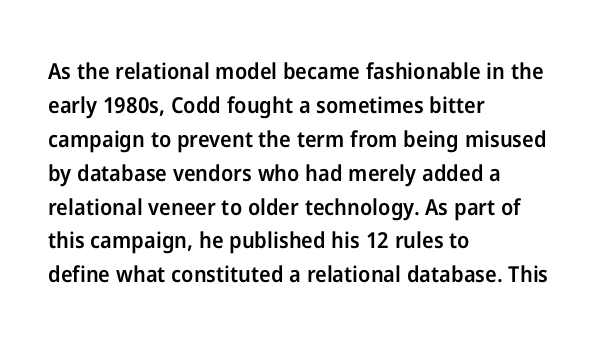
The image shows 22 px text type, upright; set left-aligned, normal line spacing (1.54x), normal letter spacing, not underlined.
